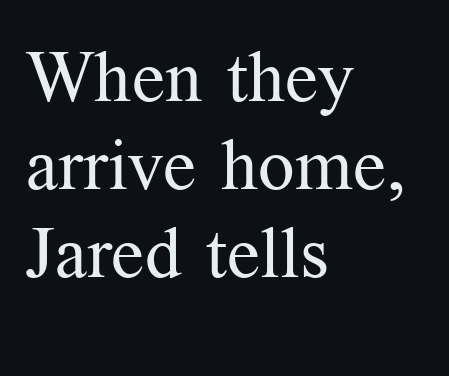
Designer's note — italics off, roman on. What kind of face is this? One with serifs. Glance below the letters and you will spot only blank space. Caption: standard tracking, unaltered. Note the varied advance widths — an 'i' is clearly narrower than an 'm'. The lines are quadded left.
